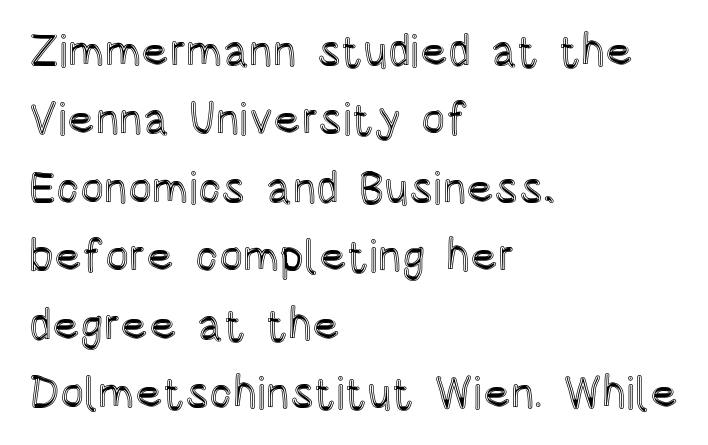
{"italic": "no", "width": "condensed", "x_height": "large", "monospaced": "no", "underline": "no", "align": "left", "line_spacing": "normal", "line_spacing_ratio": 1.52, "letter_spacing": "normal", "letter_spacing_em": 0.0, "glyph_px": 45}
